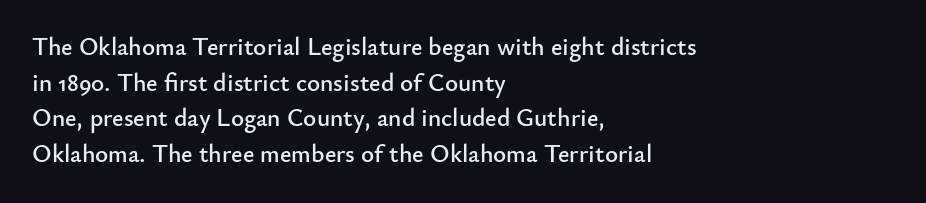
The image shows 25 px text type, upright; set left-aligned, normal line spacing (1.43x), normal letter spacing, not underlined.
